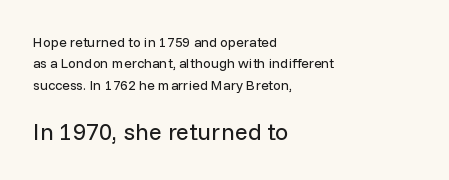
The image shows 24 px text type, upright; set left-aligned, normal line spacing (1.52x), normal letter spacing, not underlined; the second (bottom) block is 1.71x larger.
